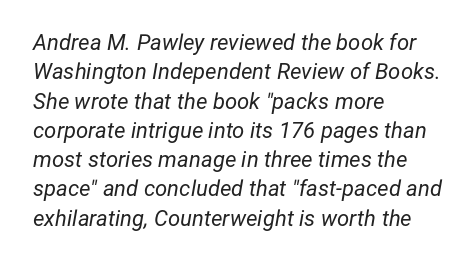
The image shows 22 px text type, italic (leaning right); set left-aligned, normal line spacing (1.33x), normal letter spacing, not underlined.
